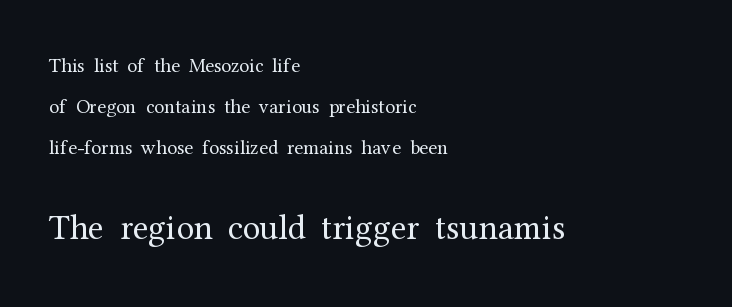
Q: Is the text bold? A: No.
Q: Is the text italic (slanted)? A: No, it is upright.
Q: Is the typeface a serif or a sans-serif typeface? A: Serif.
Q: Is the text underlined? A: No.
Q: How is the paragraph aligned? A: Left-aligned.
Q: Is the spacing between letters normal or unusually wide? A: Normal.
Q: Is the spacing between lines tight, normal or loose? A: Loose.
Q: Which block of text is set in a larger size, the first (top) or the second (bottom)? A: The second (bottom) one.
Q: Width (condensed, normal, or wide)? A: Normal.
Q: Stroke contrast? A: Medium.
Q: x-height? A: Medium.
Q: Monospaced? A: No.
